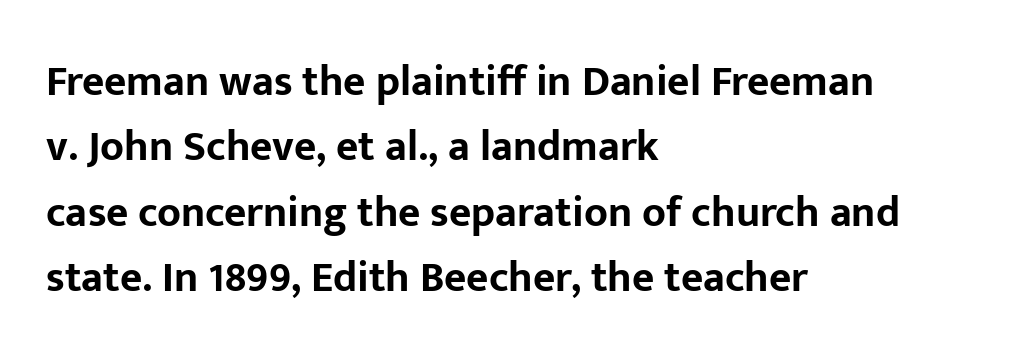
Q: Is the text bold? A: Yes.
Q: Is the text italic (slanted)? A: No, it is upright.
Q: Is the typeface a serif or a sans-serif typeface? A: Sans-serif.
Q: Is the text underlined? A: No.
Q: How is the paragraph aligned? A: Left-aligned.
Q: Is the spacing between letters normal or unusually wide? A: Normal.
Q: Is the spacing between lines tight, normal or loose? A: Normal.
Q: Width (condensed, normal, or wide)? A: Normal.
Q: Stroke contrast? A: Low.
Q: x-height? A: Medium.
Q: Monospaced? A: No.
